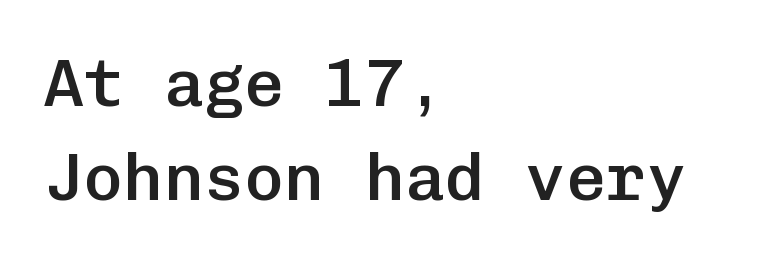
{"serif": "no", "italic": "no", "bold": "semi", "weight": "semibold", "width": "normal", "stroke_contrast": "low", "x_height": "medium", "monospaced": "yes", "underline": "no", "align": "left", "line_spacing": "normal", "line_spacing_ratio": 1.41, "letter_spacing": "normal", "letter_spacing_em": 0.0, "glyph_px": 67}
